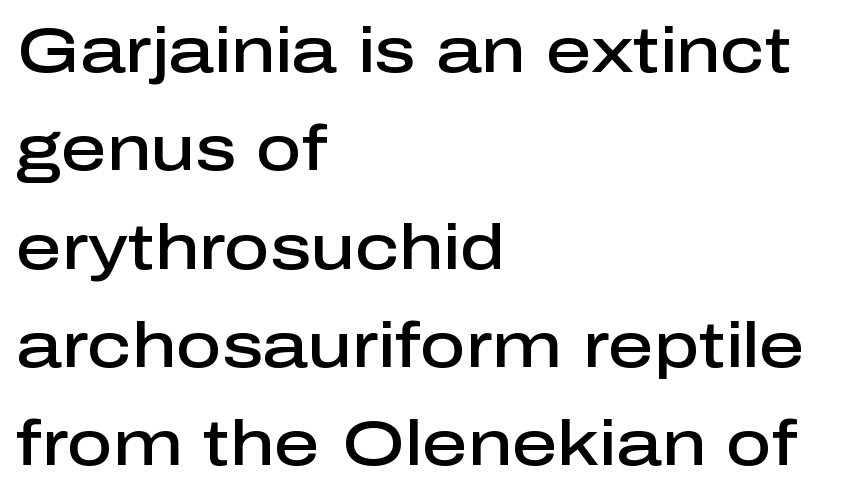
{"serif": "no", "italic": "no", "bold": "semi", "weight": "semibold", "width": "normal", "stroke_contrast": "low", "x_height": "medium", "monospaced": "no", "underline": "no", "align": "left", "line_spacing": "normal", "line_spacing_ratio": 1.56, "letter_spacing": "normal", "letter_spacing_em": 0.0, "glyph_px": 63}
